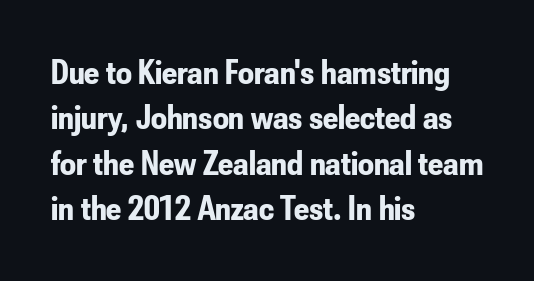
The image shows 35 px bold, condensed sans-serif type, upright; set left-aligned, normal line spacing (1.3x), normal letter spacing, not underlined; low stroke contrast and a small x-height.
